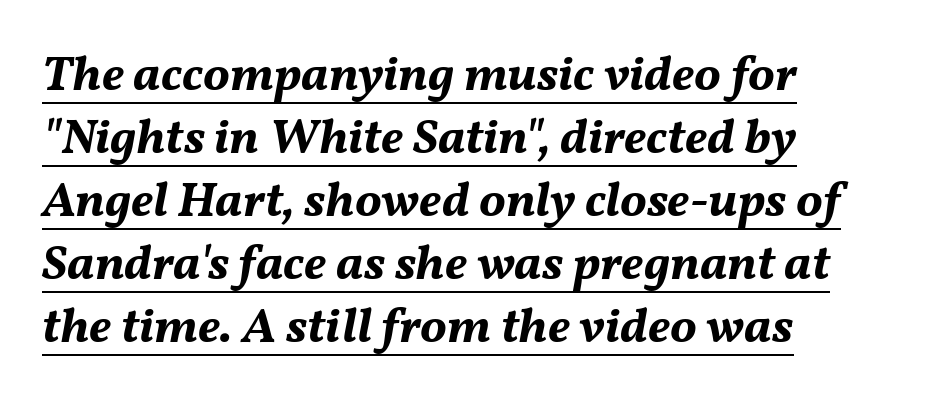
{"italic": "yes", "lean": "right", "slant_degrees": 11, "bold": "yes", "weight": "bold", "width": "normal", "stroke_contrast": "medium", "x_height": "medium", "monospaced": "no", "underline": "yes", "align": "left", "line_spacing": "normal", "line_spacing_ratio": 1.26, "letter_spacing": "normal", "letter_spacing_em": 0.0, "glyph_px": 50}
